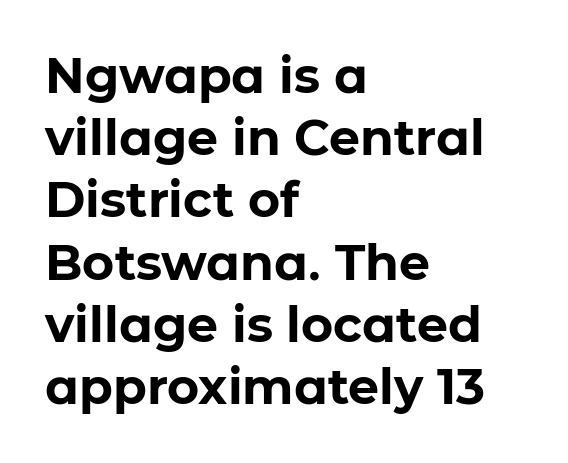
Q: Is the text bold? A: Yes.
Q: Is the text italic (slanted)? A: No, it is upright.
Q: Is the typeface a serif or a sans-serif typeface? A: Sans-serif.
Q: Is the text underlined? A: No.
Q: How is the paragraph aligned? A: Left-aligned.
Q: Is the spacing between letters normal or unusually wide? A: Normal.
Q: Is the spacing between lines tight, normal or loose? A: Normal.
Q: Width (condensed, normal, or wide)? A: Normal.
Q: Stroke contrast? A: Low.
Q: x-height? A: Medium.
Q: Monospaced? A: No.
